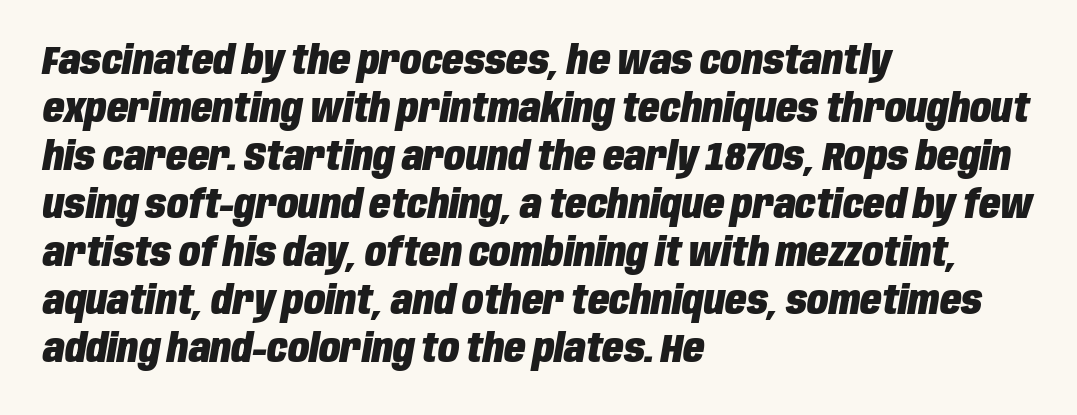
Pretty heavy lettering here — definitely bold. Tracking value appears to be zero — textbook default spacing. The font's italic variant was chosen for this text. These lines stack with their left ends in a neat column.
